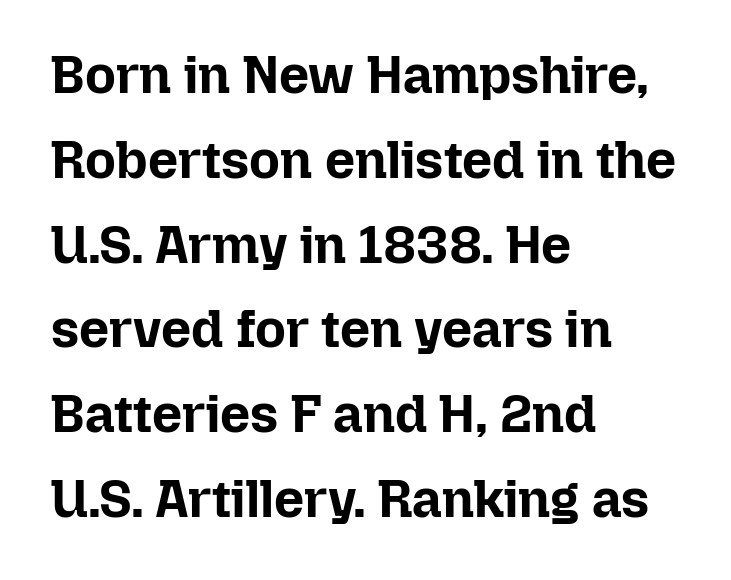
The image shows 53 px bold type, upright; set left-aligned, normal line spacing (1.6x), normal letter spacing, not underlined; low stroke contrast and a medium x-height.
